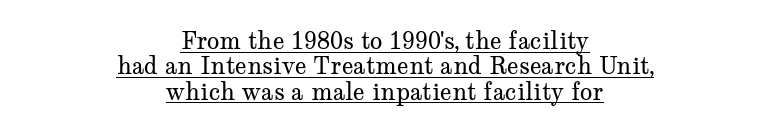
{"italic": "no", "bold": "no", "underline": "yes", "align": "center", "line_spacing": "tight", "line_spacing_ratio": 1.1, "letter_spacing": "normal", "letter_spacing_em": 0.0, "glyph_px": 23}
